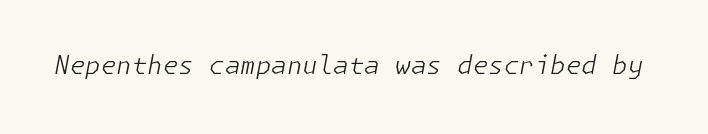
{"italic": "yes", "lean": "right", "slant_degrees": 11, "bold": "no", "underline": "no", "letter_spacing": "normal", "letter_spacing_em": 0.0, "glyph_px": 25}
